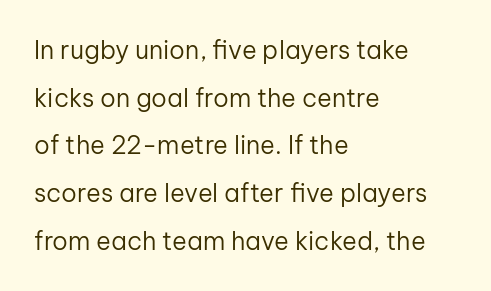
The gaps between neighbouring characters are ordinary and unremarkable. Does the lettering tilt? It doesn't — this is upright. Underlining? Definitely not there. Compared with a centered layout, this one pins lines to the left instead.
